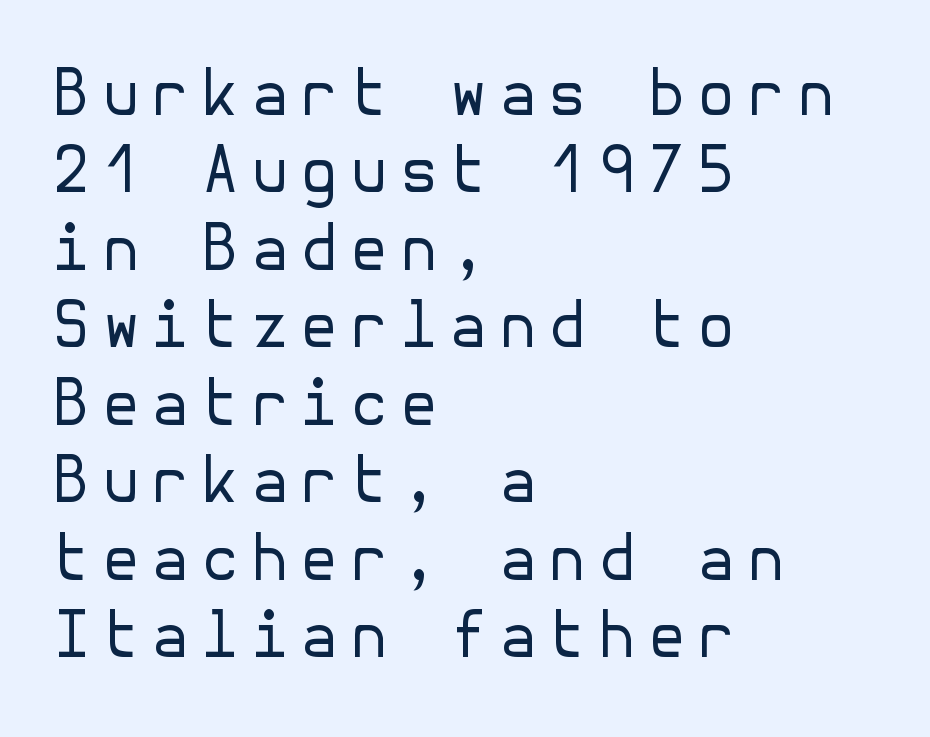
Q: Is the text bold? A: No.
Q: Is the text italic (slanted)? A: No, it is upright.
Q: Is the typeface a serif or a sans-serif typeface? A: Sans-serif.
Q: Is the text underlined? A: No.
Q: How is the paragraph aligned? A: Left-aligned.
Q: Width (condensed, normal, or wide)? A: Normal.
Q: Stroke contrast? A: Low.
Q: x-height? A: Medium.
